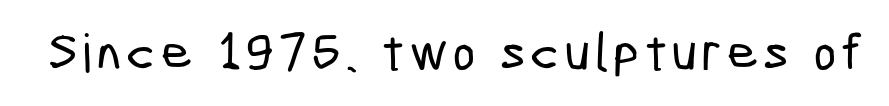
{"serif": "no", "width": "condensed", "stroke_contrast": "low", "x_height": "medium", "monospaced": "no", "underline": "no", "glyph_px": 53}
